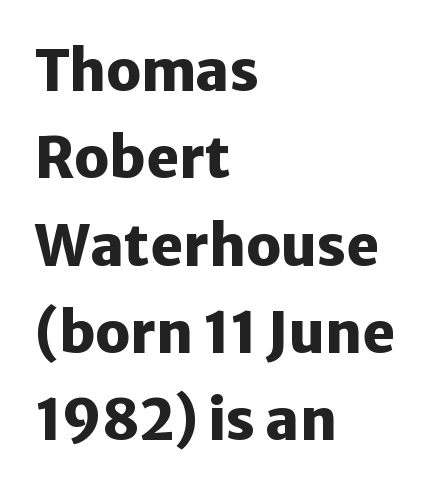
{"serif": "no", "italic": "no", "bold": "yes", "weight": "heavy", "width": "normal", "stroke_contrast": "low", "x_height": "medium", "monospaced": "no", "underline": "no", "align": "left", "line_spacing": "normal", "line_spacing_ratio": 1.56, "letter_spacing": "normal", "letter_spacing_em": 0.0, "glyph_px": 56}
